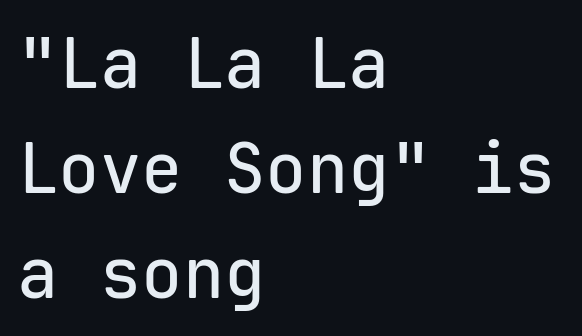
Q: Is the text italic (slanted)? A: No, it is upright.
Q: Is the typeface a serif or a sans-serif typeface? A: Sans-serif.
Q: Is the text underlined? A: No.
Q: How is the paragraph aligned? A: Left-aligned.
Q: Is the spacing between letters normal or unusually wide? A: Normal.
Q: Is the spacing between lines tight, normal or loose? A: Normal.
Q: Width (condensed, normal, or wide)? A: Normal.
Q: Stroke contrast? A: Low.
Q: x-height? A: Medium.
Q: Monospaced? A: Yes.
